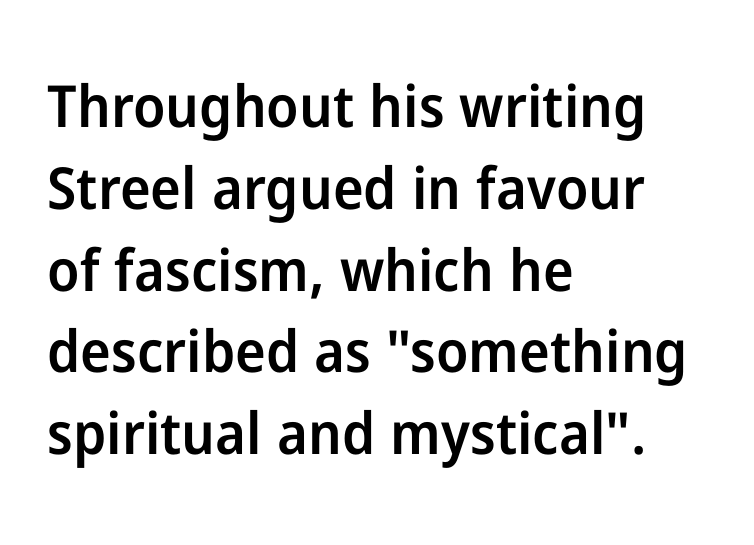
{"serif": "no", "italic": "no", "bold": "semi", "weight": "semibold", "width": "normal", "stroke_contrast": "low", "x_height": "medium", "monospaced": "no", "underline": "no", "align": "left", "line_spacing": "normal", "line_spacing_ratio": 1.41, "letter_spacing": "normal", "letter_spacing_em": 0.0, "glyph_px": 58}
